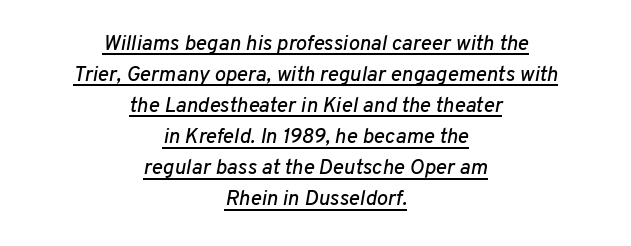
The image shows 21 px text type, italic (leaning right); set centered, normal line spacing (1.48x), normal letter spacing, underlined.
